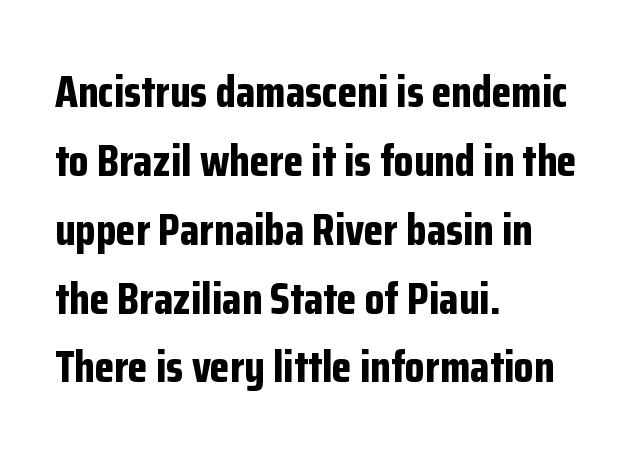
Looks like regular typesetting: each glyph gets only the width it needs. The glyphs are unaccompanied by any horizontal stroke below them. Nothing unusual about the tracking: characters are spaced as the font intends. This rendering uses left alignment, leaving the right contour irregular. Grotesque or geometric, the face here clearly has no serifs. Tall strokes in this sample are plumb rather than angled.
